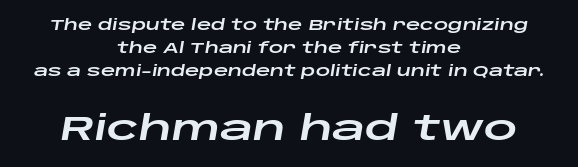
{"italic": "yes", "lean": "right", "slant_degrees": 10, "width": "wide", "stroke_contrast": "low", "x_height": "large", "monospaced": "no", "underline": "no", "align": "center", "line_spacing": "normal", "line_spacing_ratio": 1.64, "letter_spacing": "normal", "letter_spacing_em": 0.0, "larger_block": "second", "size_ratio": 2.36, "glyph_px": 33}
